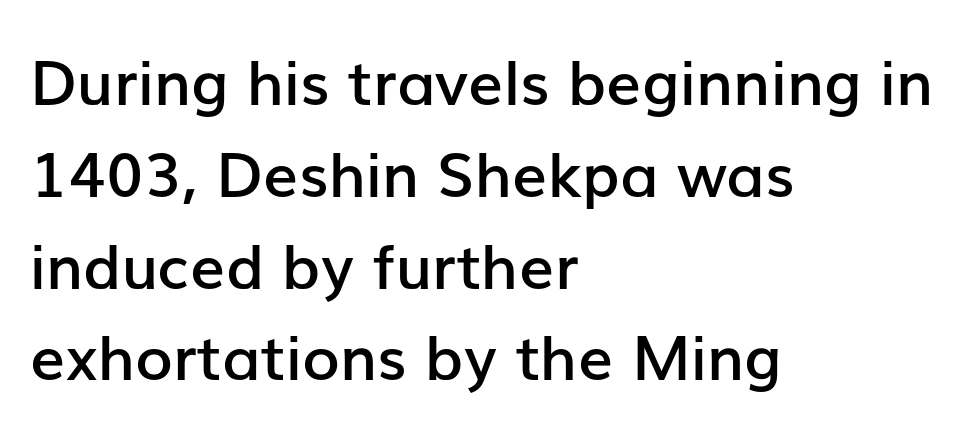
{"serif": "no", "italic": "no", "bold": "semi", "weight": "semibold", "width": "normal", "stroke_contrast": "low", "x_height": "medium", "monospaced": "no", "underline": "no", "align": "left", "line_spacing": "normal", "line_spacing_ratio": 1.48, "letter_spacing": "normal", "letter_spacing_em": 0.0, "glyph_px": 62}
